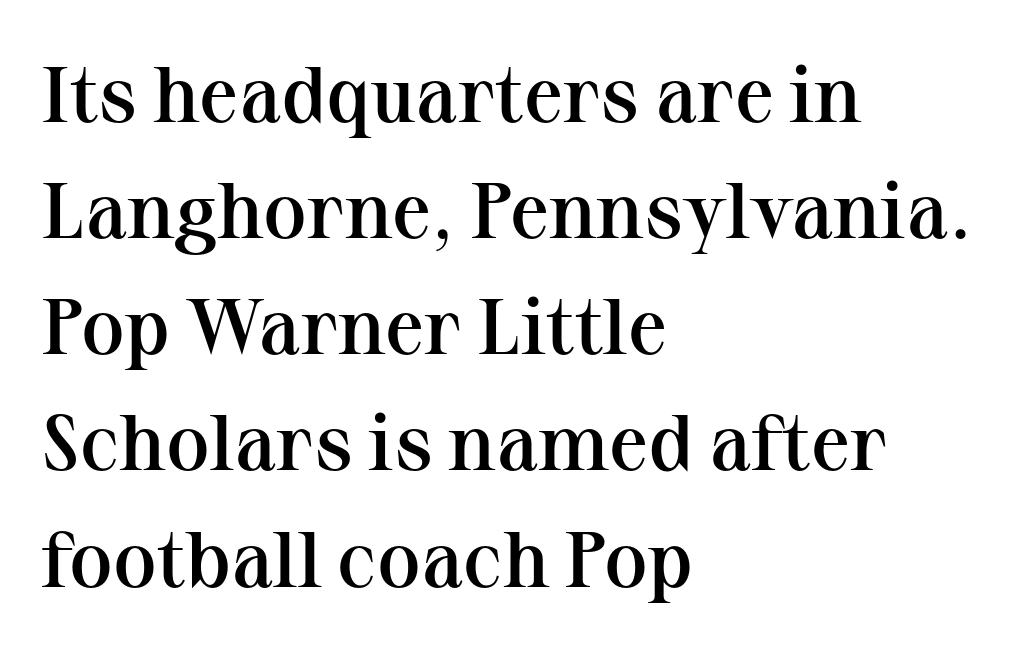
The image shows 79 px semibold serif type, upright; set left-aligned, normal line spacing (1.47x), normal letter spacing, not underlined; medium stroke contrast and a medium x-height.
